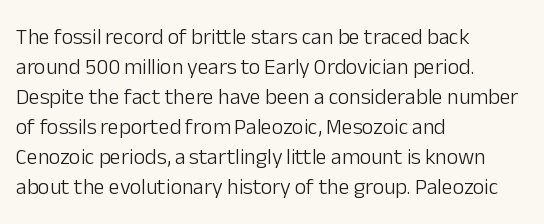
{"italic": "no", "bold": "no", "underline": "no", "align": "left", "line_spacing": "normal", "line_spacing_ratio": 1.36, "letter_spacing": "normal", "letter_spacing_em": 0.0, "glyph_px": 22}
